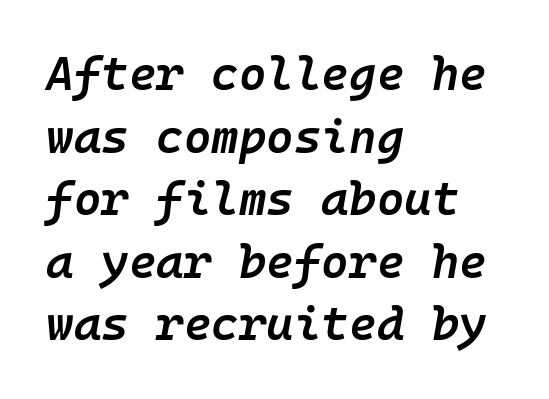
In terms of letterspacing, this is plain default setting. Every row of glyphs begins at an identical x-position on the left. Posture: slanted. Summary of vertical rhythm: regular, with standard interline spacing. The foot of each line stays bare and open.
